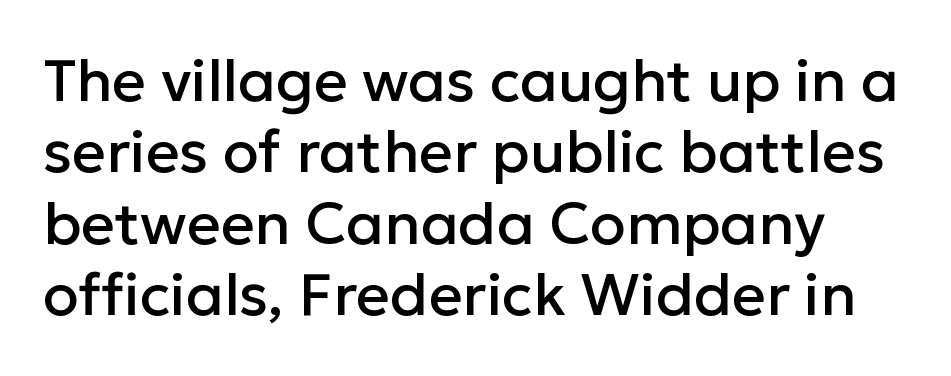
The image shows 59 px sans-serif type, upright; set line spacing 1.21x, normal letter spacing, not underlined; low stroke contrast and a medium x-height.
